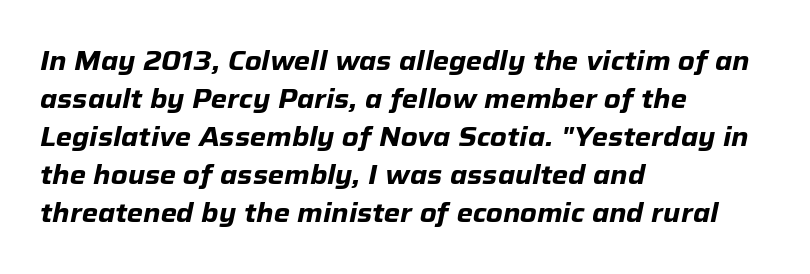
{"italic": "yes", "lean": "right", "slant_degrees": 12, "bold": "yes", "underline": "no", "align": "left", "line_spacing": "normal", "line_spacing_ratio": 1.46, "letter_spacing": "normal", "letter_spacing_em": 0.0, "glyph_px": 26}
